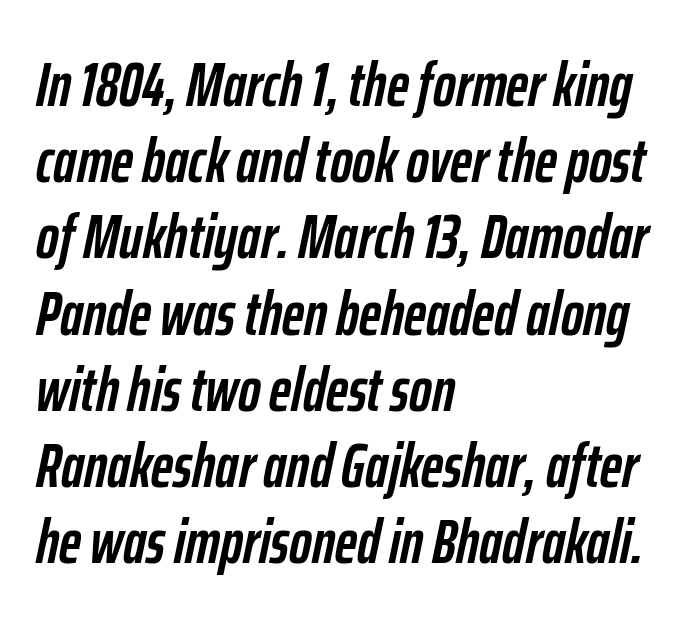
Evenly set lines give the paragraph a standard silhouette. How are the letters spaced? Ordinarily, with no added tracking. Bare-footed words on every line. This sample has the flowing, uneven cadence of proportional lettering.
